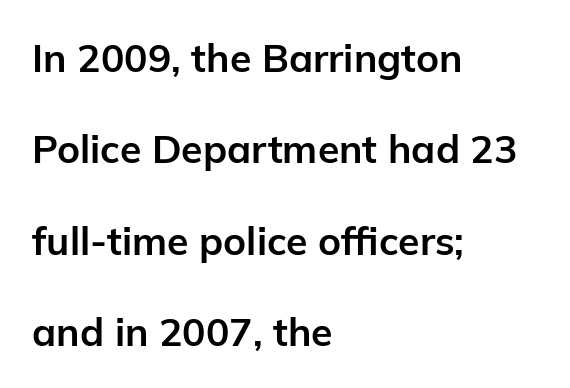
Leading is clearly above the norm, producing a sparse column. The lettering stays uniformly vertical, giving the passage a roman look. The rendering uses natural spacing where letterforms have individual widths. Stroke thickness is high; the sample reads as a true bold. The letters carry no serifs — their stems end cleanly without finishing strokes. Tracking value appears to be zero — textbook default spacing.
